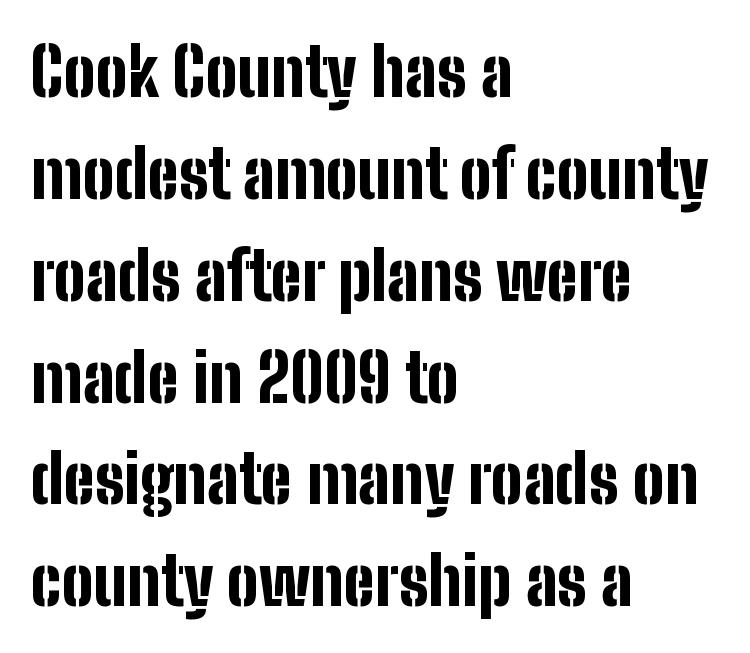
The image shows 67 px bold, condensed sans-serif type, upright; set left-aligned, normal line spacing (1.52x), normal letter spacing, not underlined; low stroke contrast and a medium x-height.
